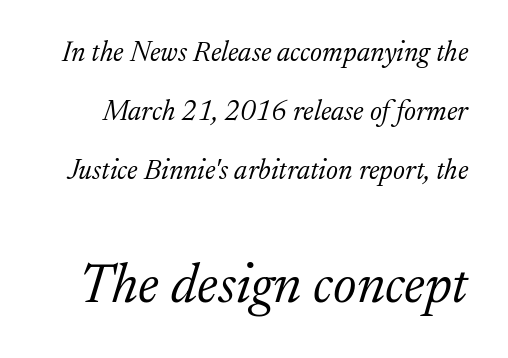
{"serif": "yes", "italic": "yes", "lean": "right", "slant_degrees": 17, "bold": "no", "weight": "light", "width": "normal", "stroke_contrast": "low", "x_height": "medium", "monospaced": "no", "underline": "no", "line_spacing": "loose", "line_spacing_ratio": 2.11, "letter_spacing": "normal", "letter_spacing_em": 0.0, "larger_block": "second", "size_ratio": 1.96, "glyph_px": 55}
